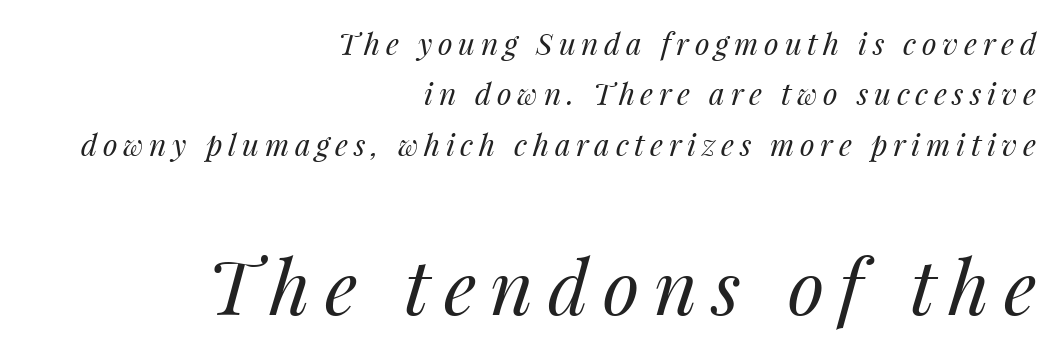
Q: Is the text bold? A: No.
Q: Is the text italic (slanted)? A: Yes, it leans right by about 14 degrees.
Q: Is the text underlined? A: No.
Q: How is the paragraph aligned? A: Right-aligned.
Q: Is the spacing between lines tight, normal or loose? A: Normal.
Q: Which block of text is set in a larger size, the first (top) or the second (bottom)? A: The second (bottom) one.
Q: Width (condensed, normal, or wide)? A: Normal.
Q: Stroke contrast? A: Medium.
Q: x-height? A: Medium.
Q: Monospaced? A: No.
